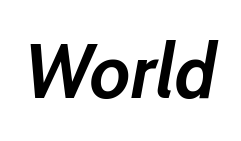
{"italic": "yes", "lean": "right", "slant_degrees": 10, "bold": "yes", "weight": "semibold", "width": "normal", "stroke_contrast": "low", "x_height": "medium", "monospaced": "no", "underline": "no", "letter_spacing": "normal", "letter_spacing_em": 0.0, "glyph_px": 77}
